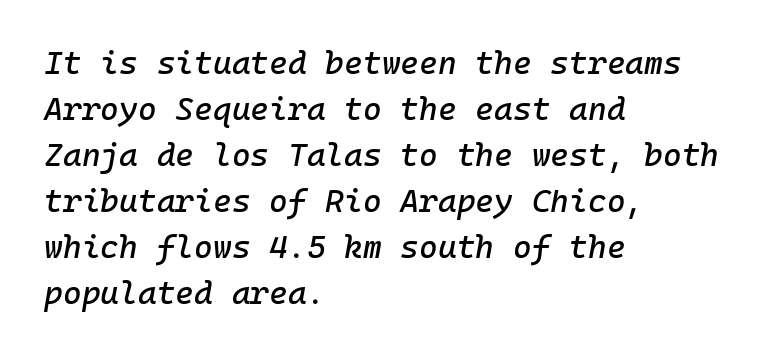
Q: Is the text italic (slanted)? A: Yes, it leans right by about 10 degrees.
Q: Is the text underlined? A: No.
Q: How is the paragraph aligned? A: Left-aligned.
Q: Is the spacing between letters normal or unusually wide? A: Normal.
Q: Is the spacing between lines tight, normal or loose? A: Normal.
Q: Width (condensed, normal, or wide)? A: Normal.
Q: Stroke contrast? A: Low.
Q: x-height? A: Medium.
Q: Monospaced? A: Yes.
